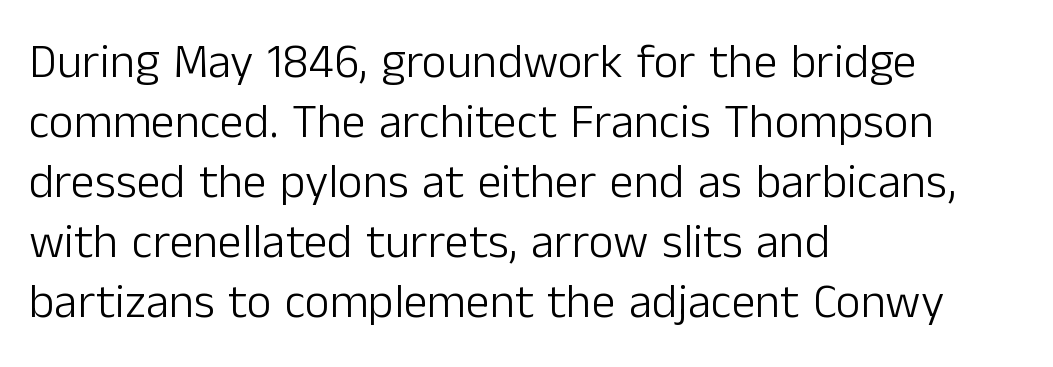
Q: Is the text bold? A: No.
Q: Is the text italic (slanted)? A: No, it is upright.
Q: Is the typeface a serif or a sans-serif typeface? A: Sans-serif.
Q: Is the text underlined? A: No.
Q: How is the paragraph aligned? A: Left-aligned.
Q: Is the spacing between letters normal or unusually wide? A: Normal.
Q: Is the spacing between lines tight, normal or loose? A: Normal.
Q: Width (condensed, normal, or wide)? A: Normal.
Q: Stroke contrast? A: Low.
Q: x-height? A: Medium.
Q: Monospaced? A: No.
